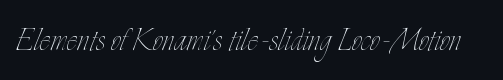
The image shows 40 px thin, condensed type; set normal letter spacing, not underlined; low stroke contrast and a small x-height.
